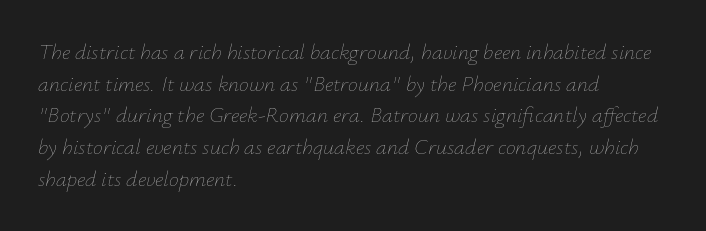
The image shows 22 px text type, italic (leaning right); set left-aligned, normal line spacing (1.44x), normal letter spacing, not underlined.
